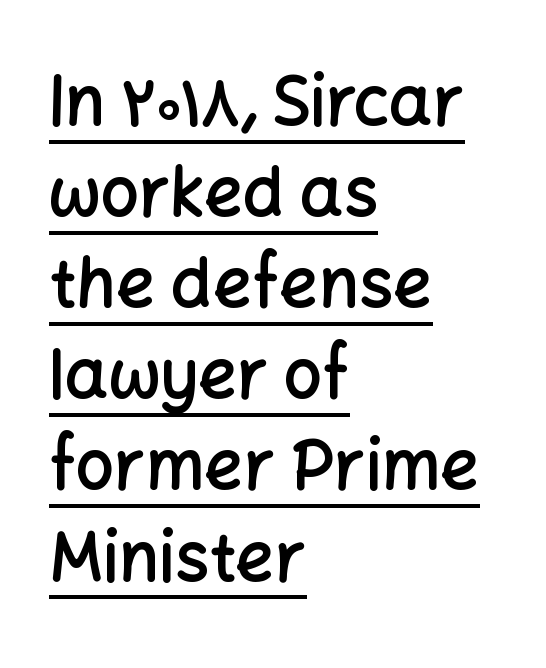
As a designer I'd log this as weight 600, semibold. Posture: vertical. The lettering is marked with a stroke running underneath it. Each letter's strokes conclude bluntly, with no projecting serifs.
